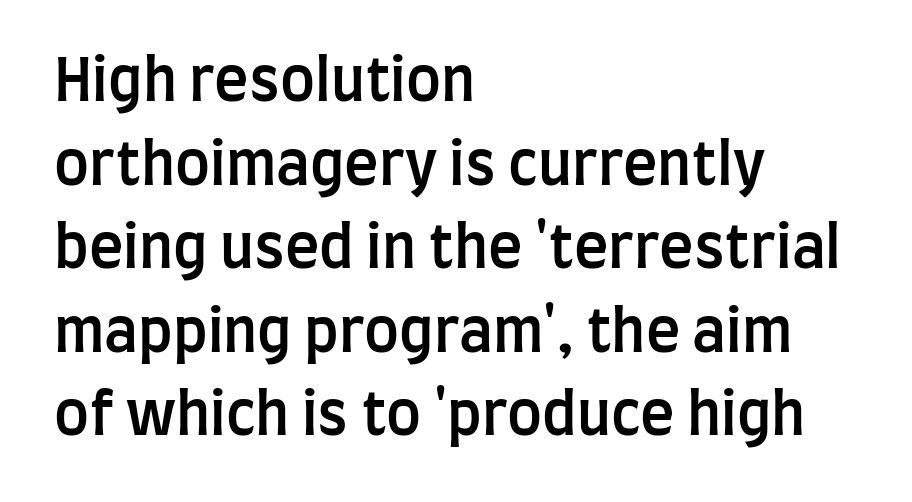
The baseline area is clear. The rows are spaced the way most documents space them. The line texture is even and compact thanks to regular tracking. Each letter keeps its own natural width here, so spacing adapts to shape. Teacher's note: observe the even left margin — that is flush-left alignment. Nothing sits at the stroke ends, so this counts as sans-serif.
